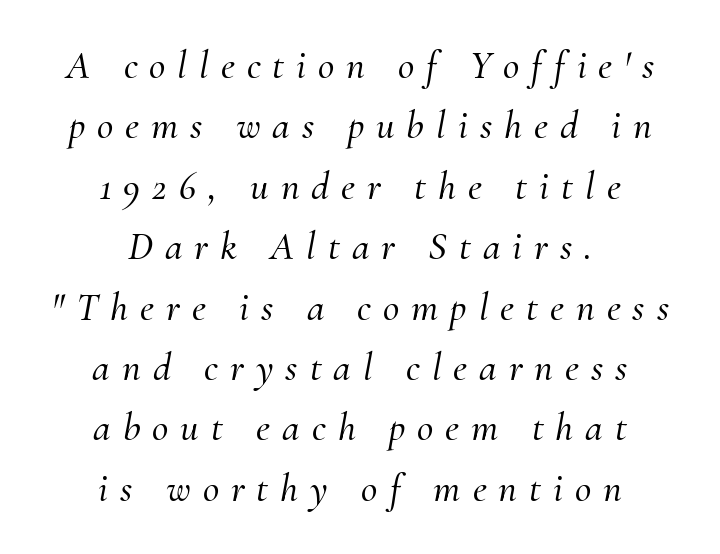
The image shows 40 px serif type, italic (leaning right); set centered, normal line spacing (1.51x), unusually wide letter spacing (+0.3 em), not underlined; medium stroke contrast and a small x-height.
